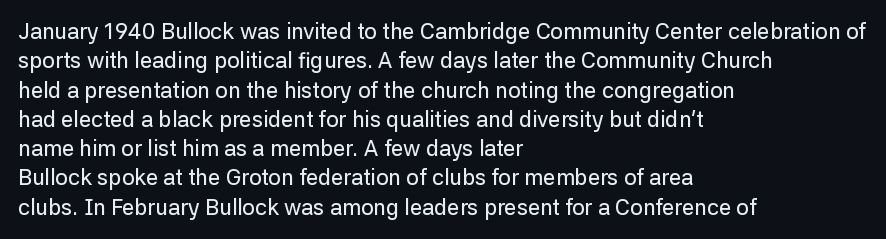
{"italic": "no", "underline": "no", "align": "left", "line_spacing": "normal", "line_spacing_ratio": 1.33, "letter_spacing": "normal", "letter_spacing_em": 0.0, "glyph_px": 22}
